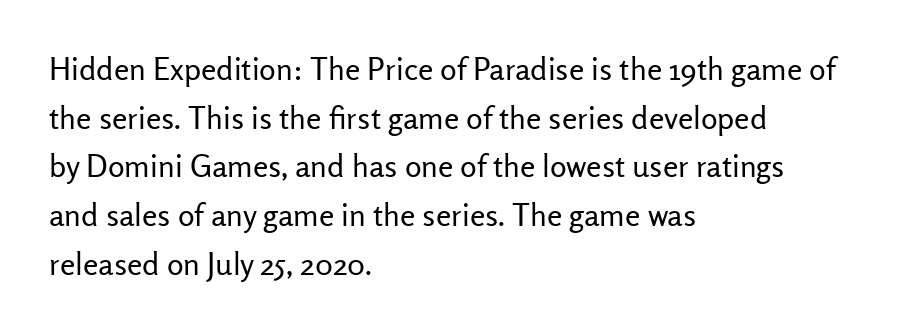
{"serif": "no", "italic": "no", "bold": "no", "weight": "regular", "width": "normal", "stroke_contrast": "low", "x_height": "medium", "monospaced": "no", "underline": "no", "align": "left", "line_spacing": "normal", "line_spacing_ratio": 1.57, "letter_spacing": "normal", "letter_spacing_em": 0.0, "glyph_px": 31}
